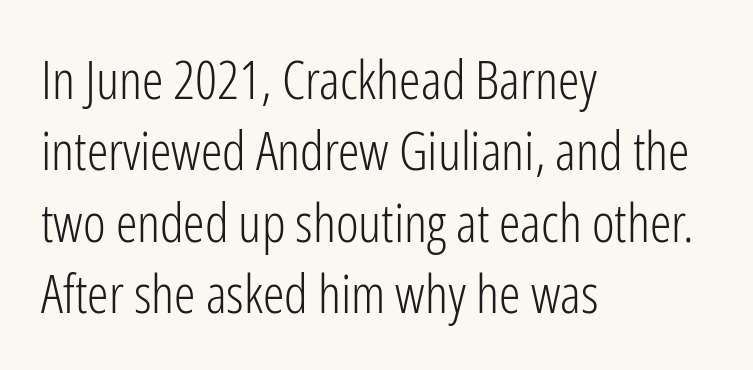
The image shows 54 px light, condensed sans-serif type, upright; set left-aligned, normal line spacing (1.32x), normal letter spacing, not underlined; low stroke contrast and a medium x-height.
